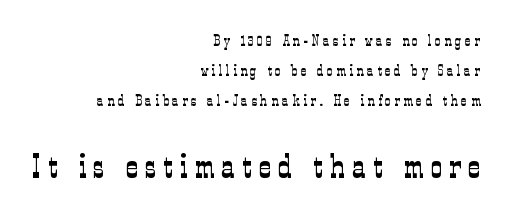
{"serif": "yes", "italic": "no", "bold": "no", "weight": "light", "width": "condensed", "stroke_contrast": "low", "x_height": "medium", "monospaced": "no", "underline": "no", "align": "right", "line_spacing_ratio": 1.86, "letter_spacing": "wide", "letter_spacing_em": 0.22, "larger_block": "second", "size_ratio": 2.06, "glyph_px": 33}
